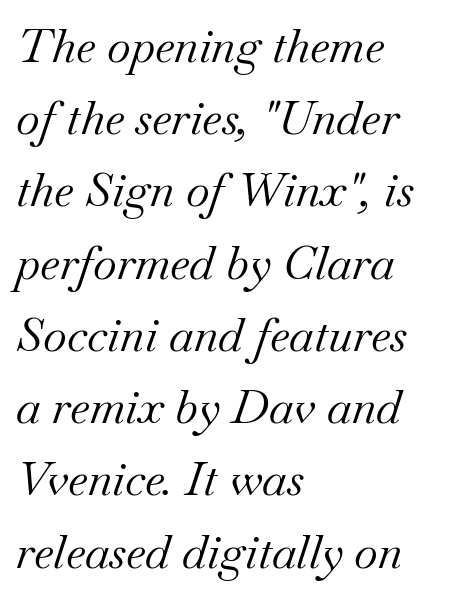
{"serif": "yes", "italic": "yes", "lean": "right", "slant_degrees": 18, "bold": "no", "weight": "regular", "width": "normal", "stroke_contrast": "medium", "x_height": "small", "monospaced": "no", "underline": "no", "align": "left", "line_spacing": "normal", "line_spacing_ratio": 1.57, "letter_spacing": "normal", "letter_spacing_em": 0.0, "glyph_px": 46}
